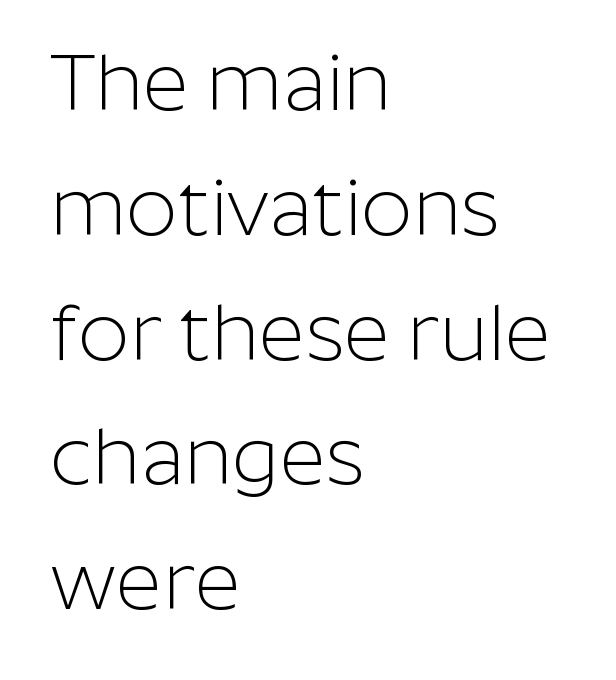
The image shows 80 px light sans-serif type, upright; set left-aligned, normal line spacing (1.56x), normal letter spacing, not underlined; low stroke contrast and a medium x-height.
